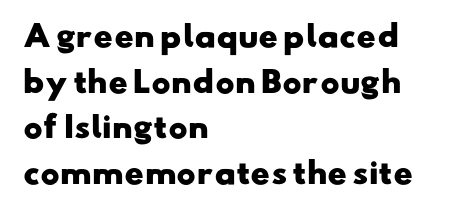
{"serif": "no", "bold": "yes", "weight": "heavy", "width": "wide", "stroke_contrast": "low", "x_height": "small", "monospaced": "no", "underline": "no", "align": "left", "line_spacing": "normal", "line_spacing_ratio": 1.57, "letter_spacing": "normal", "letter_spacing_em": 0.0, "glyph_px": 29}
